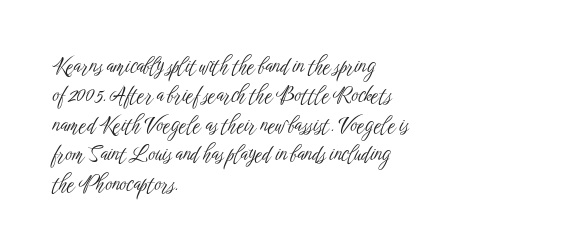
A clean baseline with only descenders dipping below it. Honestly, the row spacing looks completely unremarkable. Is this a heavy cut? Hardly; it is regular or lighter.
